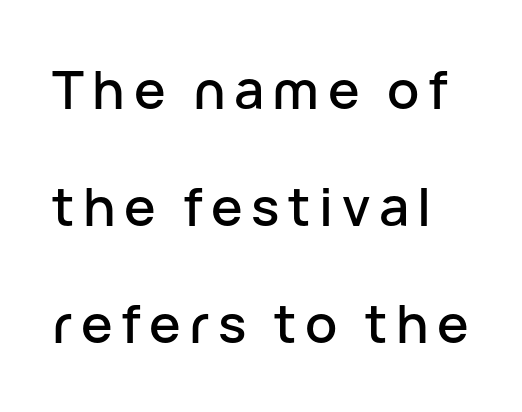
Style check: upright. The block of text is sparse from top to bottom, with ample space between rows. The words here are not underlined. This sample has the flowing, uneven cadence of proportional lettering. Look at the bottom of the vertical strokes: they stop flat, with no serifs.
